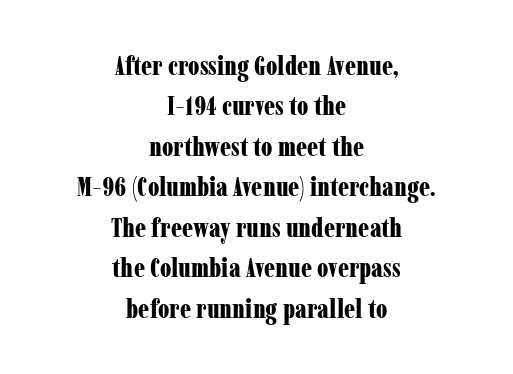
{"italic": "no", "bold": "yes", "underline": "no", "align": "center", "line_spacing": "normal", "line_spacing_ratio": 1.5, "letter_spacing": "normal", "letter_spacing_em": 0.0, "glyph_px": 27}
